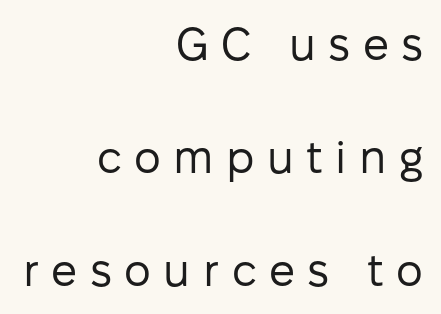
The font family rendered here belongs to the sans-serif group. What stands out about the letter spacing? Its width — letters are far apart. Leading: increased. Each stroke keeps to a modest, everyday thickness or less. You could not count columns in this text — the font is proportionally spaced.
